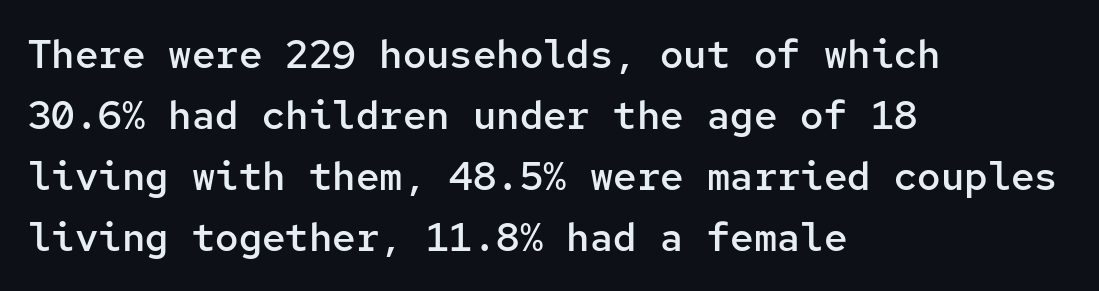
Nope, no serifs anywhere on these letters. Slightly chunky letters — semibold, I'd say, not full bold. What stands out about the letter spacing? Nothing — it is the standard amount. A classic flush-left, rag-right setting is used for this passage. The face used here is monospaced, like something from a code editor.
